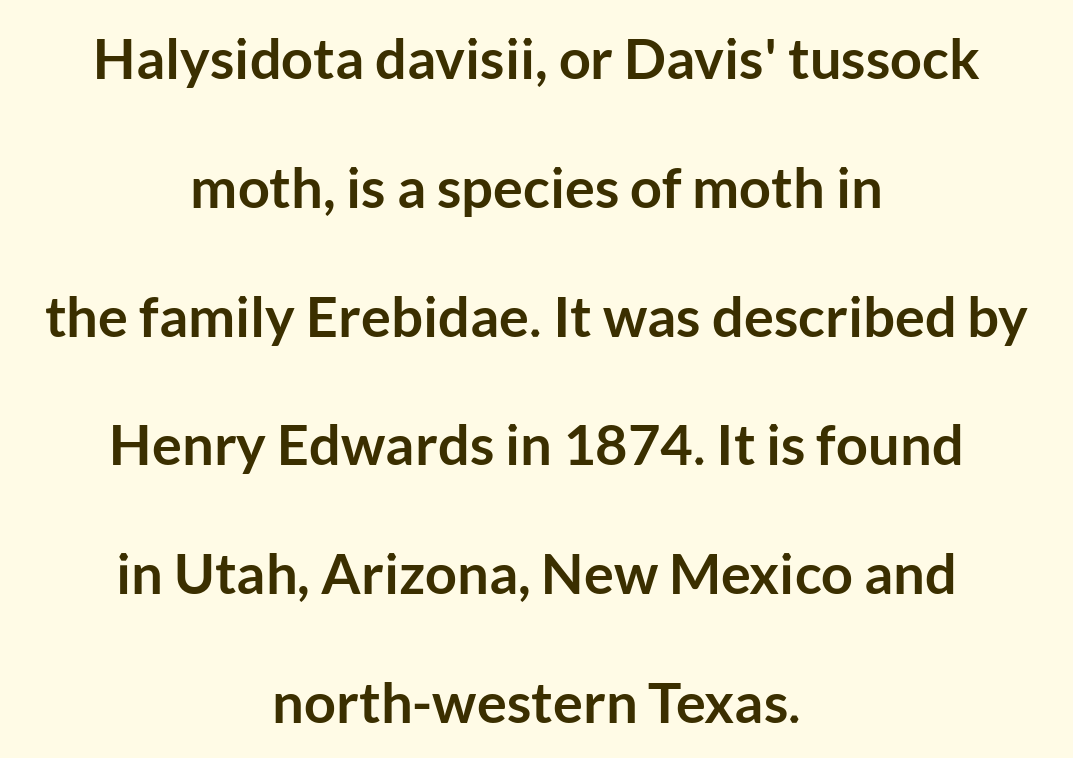
The image shows 56 px semibold sans-serif type, upright; set centered, loose line spacing (2.3x), normal letter spacing, not underlined; low stroke contrast and a medium x-height.
